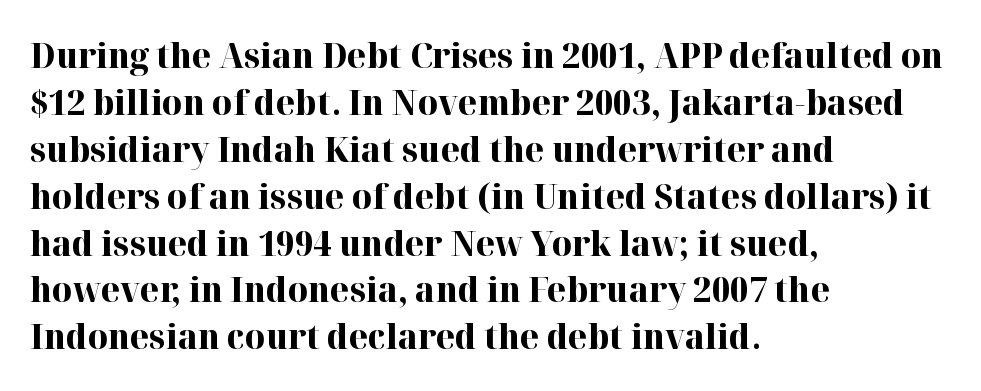
The image shows 35 px bold serif type, upright; set left-aligned, normal line spacing (1.34x), normal letter spacing, not underlined; high stroke contrast and a medium x-height.
